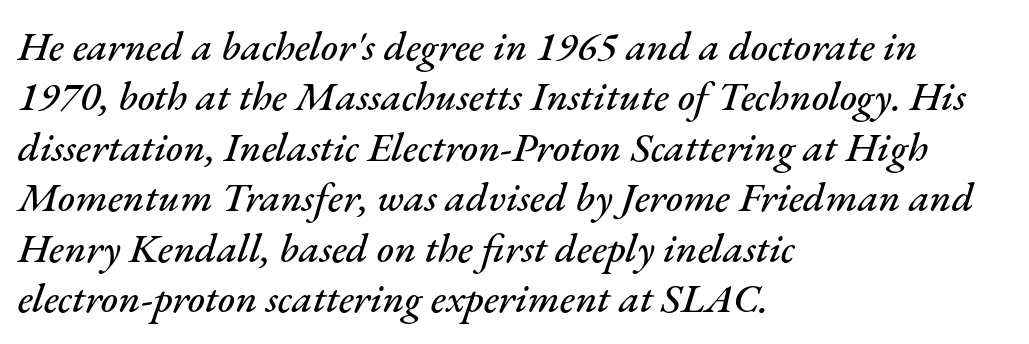
Q: Is the text italic (slanted)? A: Yes, it leans right by about 17 degrees.
Q: Is the text underlined? A: No.
Q: How is the paragraph aligned? A: Left-aligned.
Q: Is the spacing between letters normal or unusually wide? A: Normal.
Q: Width (condensed, normal, or wide)? A: Normal.
Q: Stroke contrast? A: Medium.
Q: x-height? A: Small.
Q: Monospaced? A: No.
